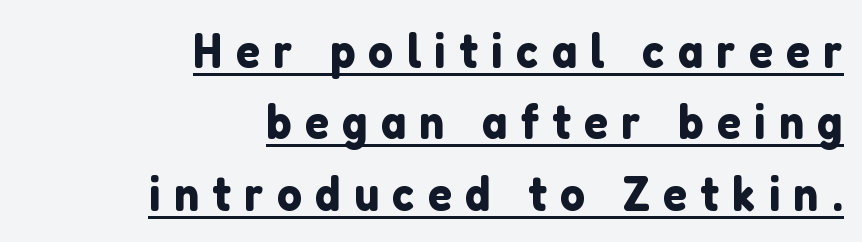
{"serif": "no", "italic": "no", "width": "normal", "stroke_contrast": "low", "x_height": "medium", "monospaced": "no", "underline": "yes", "align": "right", "line_spacing": "normal", "line_spacing_ratio": 1.43, "letter_spacing": "wide", "letter_spacing_em": 0.26, "glyph_px": 50}
